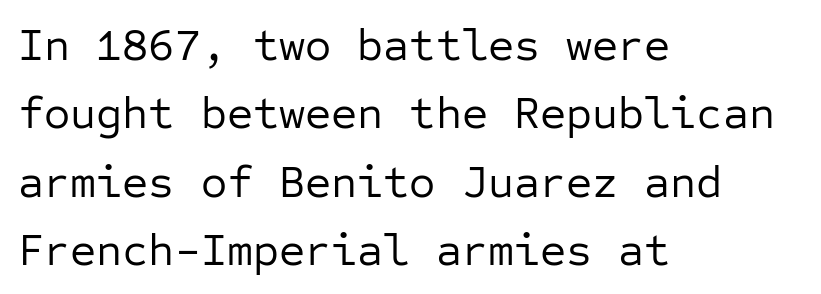
This sample is left-justified, so line endings fall wherever the words run out. Does the leading feel generous? No, just average. The lettering holds an erect, upright posture throughout. Stroke terminals: plain, sans-serif.
